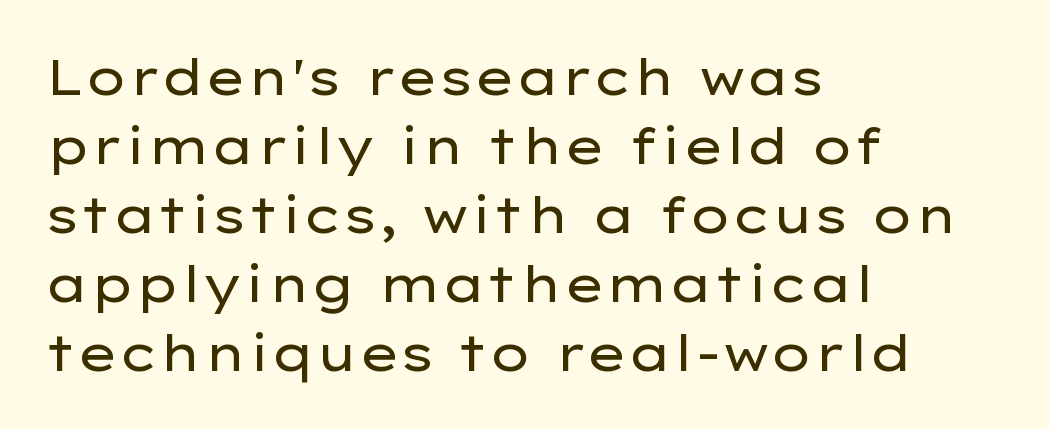
{"serif": "no", "italic": "no", "bold": "no", "weight": "regular", "width": "wide", "stroke_contrast": "low", "x_height": "medium", "monospaced": "no", "underline": "no", "align": "left", "line_spacing": "normal", "line_spacing_ratio": 1.38, "letter_spacing": "normal", "letter_spacing_em": 0.0, "glyph_px": 50}
